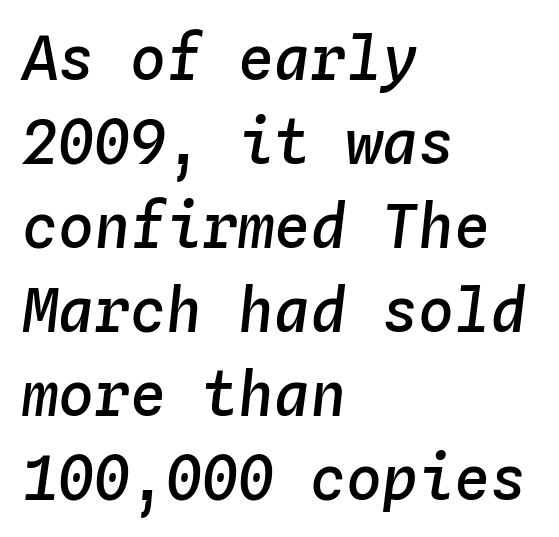
The image shows 60 px semibold type, italic (leaning right), monospaced; set left-aligned, normal line spacing (1.4x), normal letter spacing, not underlined; low stroke contrast and a medium x-height.
